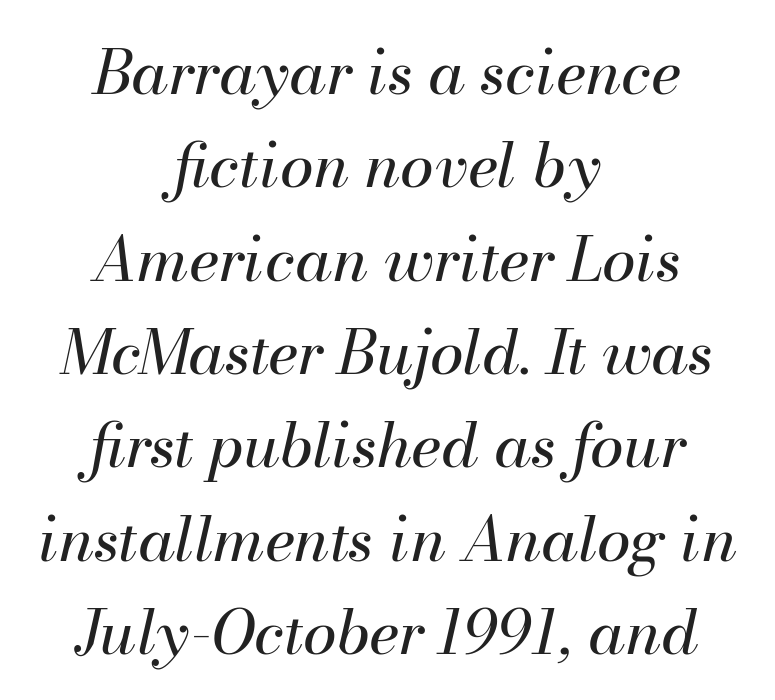
Q: Is the text bold? A: No.
Q: Is the text italic (slanted)? A: Yes, it leans right by about 13 degrees.
Q: Is the text underlined? A: No.
Q: How is the paragraph aligned? A: Centered.
Q: Is the spacing between letters normal or unusually wide? A: Normal.
Q: Is the spacing between lines tight, normal or loose? A: Normal.
Q: Width (condensed, normal, or wide)? A: Normal.
Q: Stroke contrast? A: Medium.
Q: x-height? A: Small.
Q: Monospaced? A: No.
